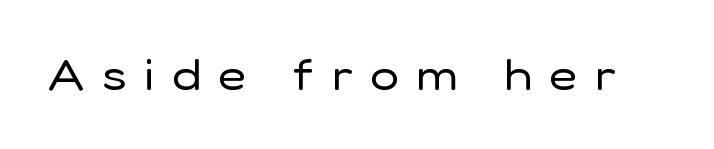
Q: Is the text bold? A: No.
Q: Is the text italic (slanted)? A: No, it is upright.
Q: Is the typeface a serif or a sans-serif typeface? A: Sans-serif.
Q: Is the text underlined? A: No.
Q: Is the spacing between letters normal or unusually wide? A: Unusually wide.
Q: Width (condensed, normal, or wide)? A: Normal.
Q: Stroke contrast? A: Low.
Q: x-height? A: Medium.
Q: Monospaced? A: No.
